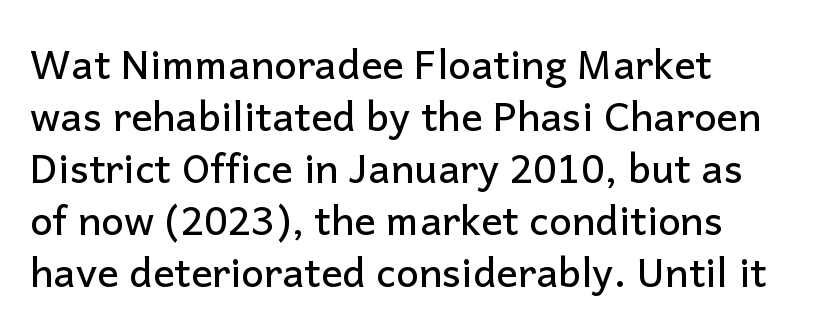
The passage shown is not underscored anywhere. Standard letterfit; no display-style spreading of the glyphs. Nope, no serifs anywhere on these letters. This block has exactly the height ordinary leading produces.
